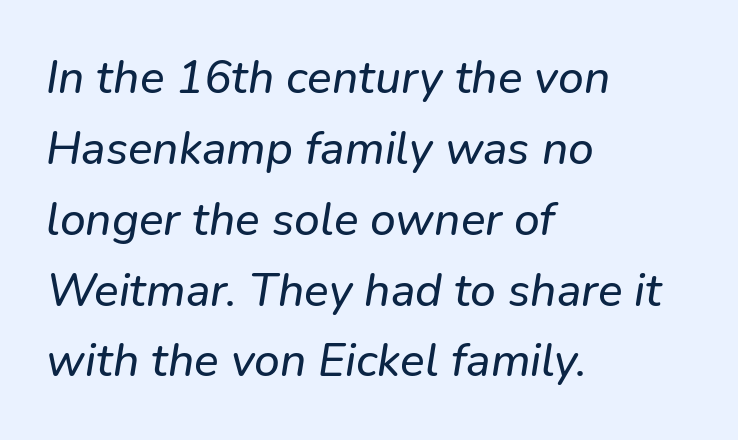
{"italic": "yes", "lean": "right", "slant_degrees": 9, "width": "normal", "stroke_contrast": "low", "x_height": "medium", "monospaced": "no", "underline": "no", "align": "left", "line_spacing": "normal", "line_spacing_ratio": 1.54, "letter_spacing": "normal", "letter_spacing_em": 0.0, "glyph_px": 46}
